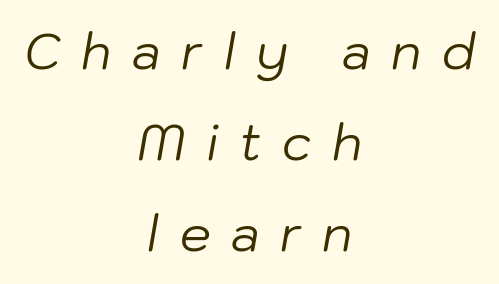
Q: Is the text bold? A: No.
Q: Is the text italic (slanted)? A: Yes, it leans right by about 10 degrees.
Q: Is the text underlined? A: No.
Q: How is the paragraph aligned? A: Centered.
Q: Is the spacing between letters normal or unusually wide? A: Unusually wide.
Q: Width (condensed, normal, or wide)? A: Normal.
Q: Stroke contrast? A: Low.
Q: x-height? A: Medium.
Q: Monospaced? A: No.
